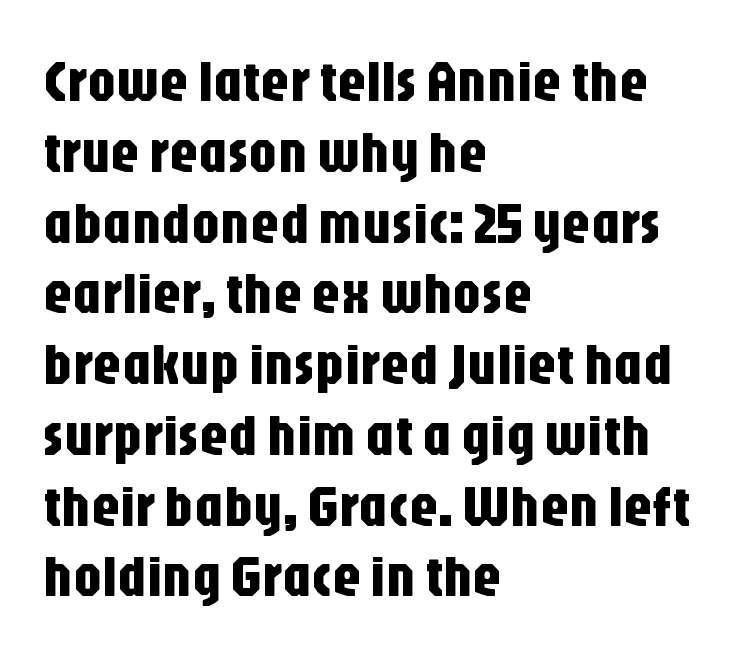
The image shows 58 px condensed sans-serif type, upright; set left-aligned, line spacing 1.22x, normal letter spacing, not underlined; low stroke contrast and a large x-height.
